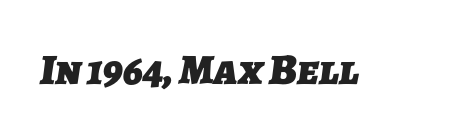
{"serif": "no", "bold": "yes", "weight": "heavy", "width": "normal", "stroke_contrast": "low", "x_height": "medium", "monospaced": "no", "underline": "no", "letter_spacing": "normal", "letter_spacing_em": 0.0, "glyph_px": 43}
